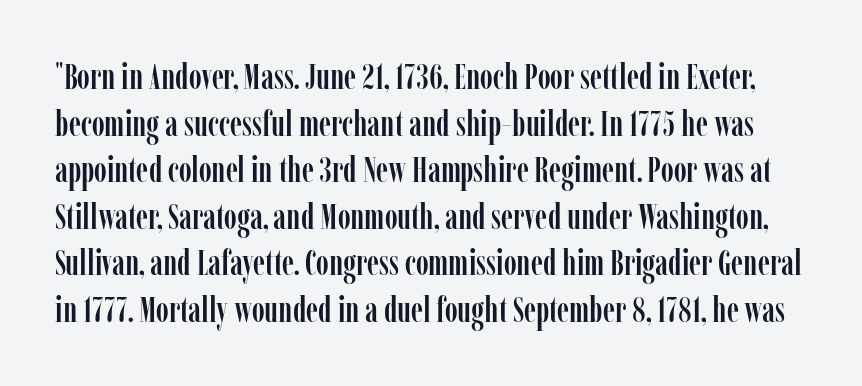
{"serif": "yes", "italic": "no", "width": "condensed", "stroke_contrast": "low", "x_height": "medium", "monospaced": "no", "underline": "no", "line_spacing": "normal", "line_spacing_ratio": 1.33, "letter_spacing": "normal", "letter_spacing_em": 0.0, "glyph_px": 35}
